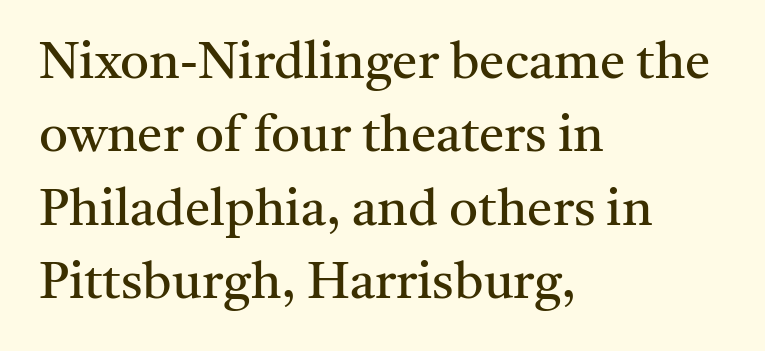
Q: Is the text bold? A: No.
Q: Is the text italic (slanted)? A: No, it is upright.
Q: Is the typeface a serif or a sans-serif typeface? A: Serif.
Q: Is the text underlined? A: No.
Q: How is the paragraph aligned? A: Left-aligned.
Q: Is the spacing between letters normal or unusually wide? A: Normal.
Q: Is the spacing between lines tight, normal or loose? A: Normal.
Q: Width (condensed, normal, or wide)? A: Normal.
Q: Stroke contrast? A: Medium.
Q: x-height? A: Medium.
Q: Monospaced? A: No.
